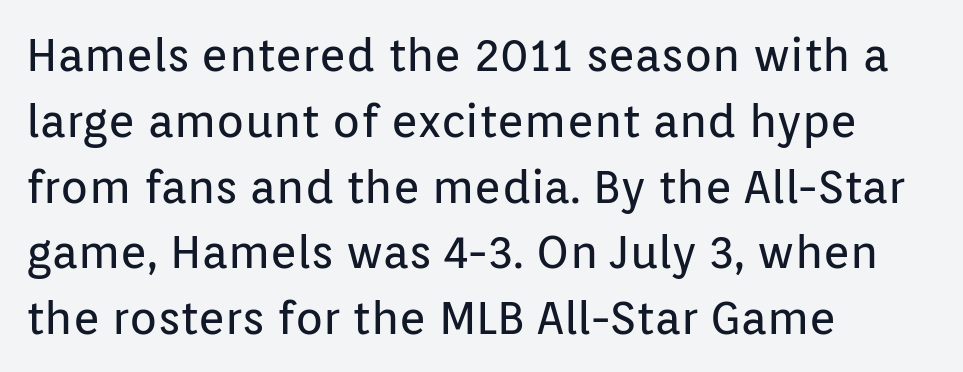
{"serif": "no", "italic": "no", "bold": "no", "weight": "regular", "width": "normal", "stroke_contrast": "low", "x_height": "medium", "monospaced": "no", "underline": "no", "align": "left", "line_spacing": "normal", "line_spacing_ratio": 1.43, "letter_spacing": "normal", "letter_spacing_em": 0.0, "glyph_px": 46}
